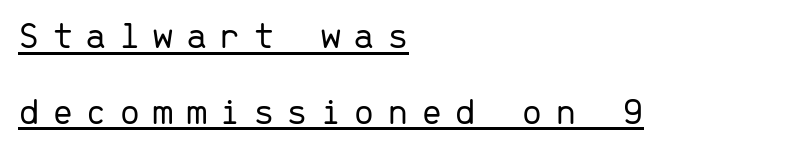
{"serif": "no", "italic": "no", "bold": "no", "weight": "light", "width": "normal", "stroke_contrast": "low", "x_height": "medium", "monospaced": "yes", "underline": "yes", "align": "left", "line_spacing": "loose", "line_spacing_ratio": 1.94, "letter_spacing": "wide", "letter_spacing_em": 0.3, "glyph_px": 39}
